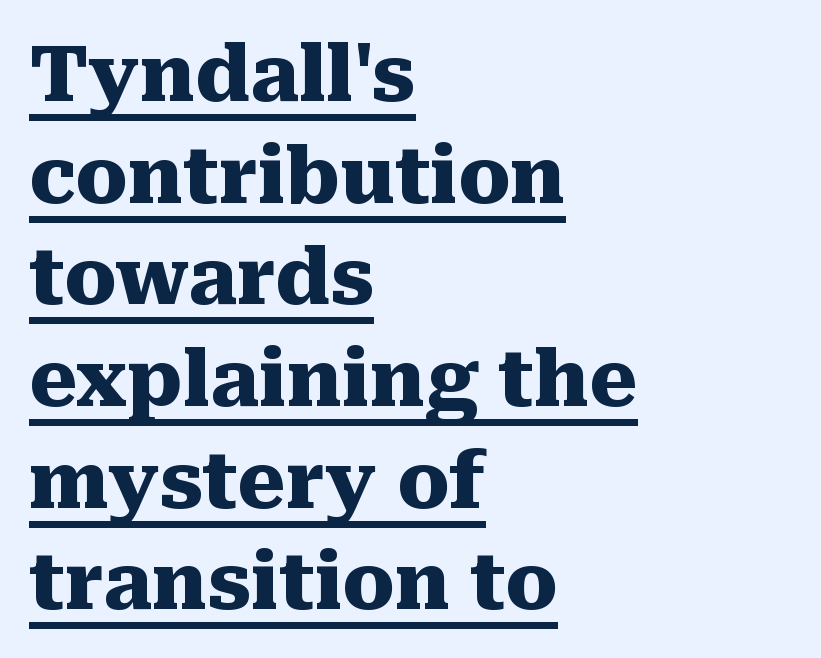
The image shows 77 px heavy serif type, upright; set left-aligned, normal line spacing (1.32x), normal letter spacing, underlined; medium stroke contrast and a medium x-height.
